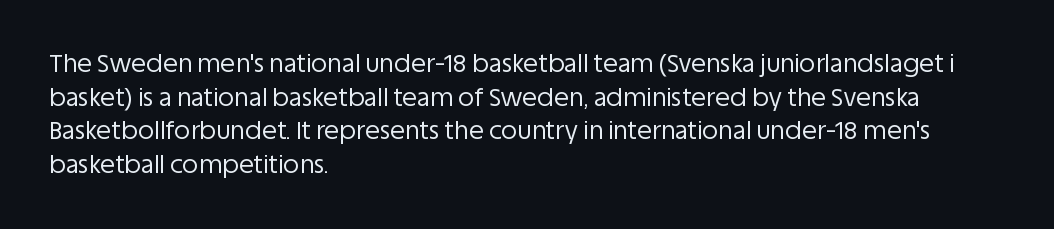
{"italic": "no", "bold": "no", "underline": "no", "align": "left", "line_spacing": "normal", "line_spacing_ratio": 1.35, "letter_spacing": "normal", "letter_spacing_em": 0.0, "glyph_px": 25}
